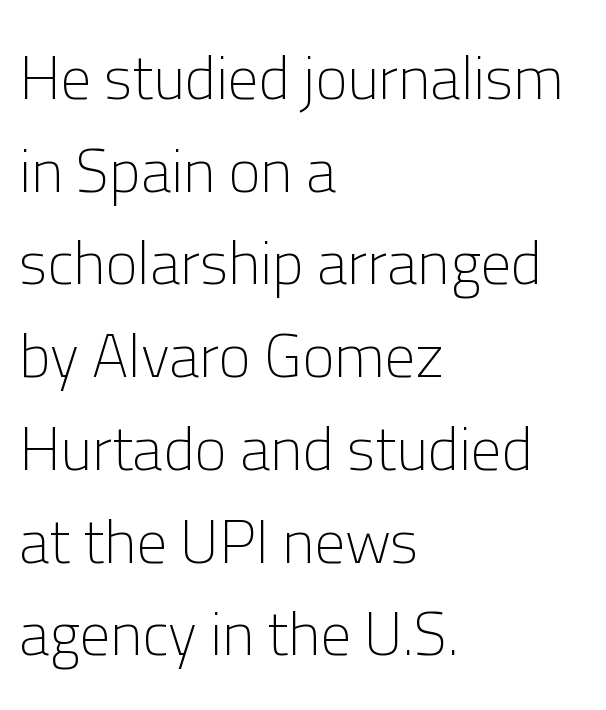
The image shows 61 px light sans-serif type, upright; set left-aligned, normal line spacing (1.52x), normal letter spacing, not underlined; low stroke contrast and a medium x-height.
